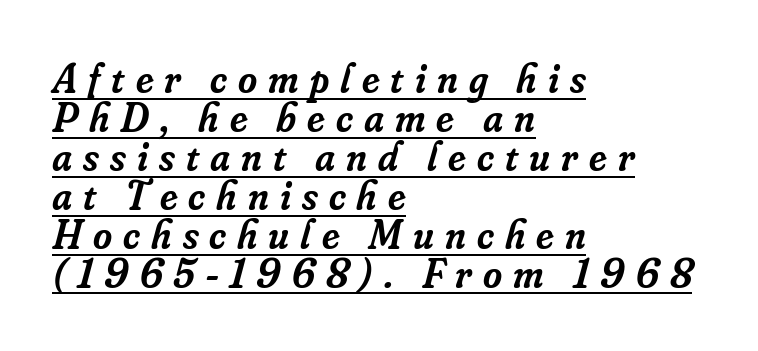
The letters carry serifs — small finishing strokes at the ends of their stems. Each line starts at the same left margin while the right side varies. You can see a thin bar hugging the bottom of the glyphs. The designer dialed line spacing down below the default. Character widths vary here, with narrow letters taking less room than wide ones. Slanted lettering throughout.
